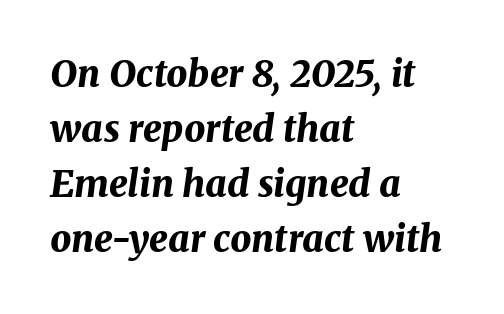
Evenly set lines give the paragraph a standard silhouette. Is this a fixed-width face? No — the glyphs have proportional, varying widths. The horizontal fit of the characters is conventional and even. Characters are canted at an angle relative to the baseline's perpendicular. Students, this is bold: see how much ink each stroke carries.
